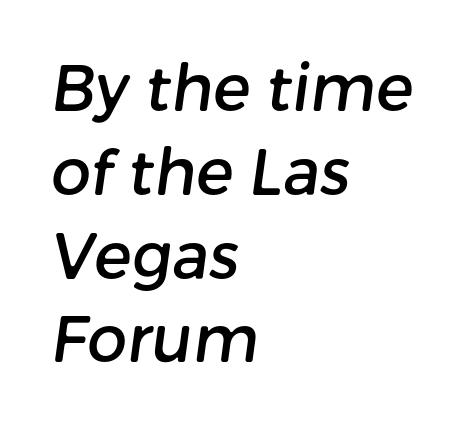
{"serif": "no", "width": "normal", "stroke_contrast": "low", "x_height": "medium", "monospaced": "no", "underline": "no", "align": "left", "line_spacing": "normal", "line_spacing_ratio": 1.33, "letter_spacing": "normal", "letter_spacing_em": 0.0, "glyph_px": 63}
